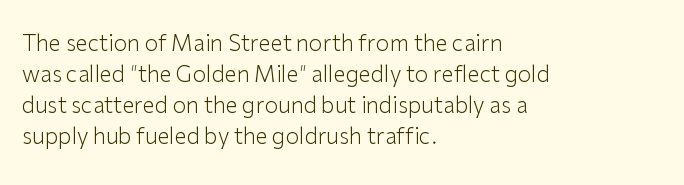
Q: Is the text bold? A: No.
Q: Is the text italic (slanted)? A: No, it is upright.
Q: Is the text underlined? A: No.
Q: How is the paragraph aligned? A: Left-aligned.
Q: Is the spacing between letters normal or unusually wide? A: Normal.
Q: Is the spacing between lines tight, normal or loose? A: Normal.
